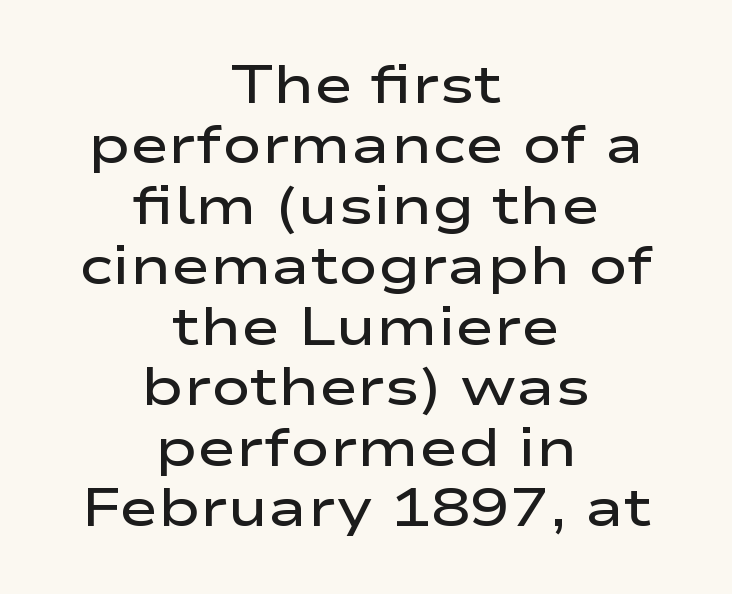
The image shows 53 px semibold, wide sans-serif type, upright; set centered, tight line spacing (1.14x), normal letter spacing, not underlined; low stroke contrast and a medium x-height.
